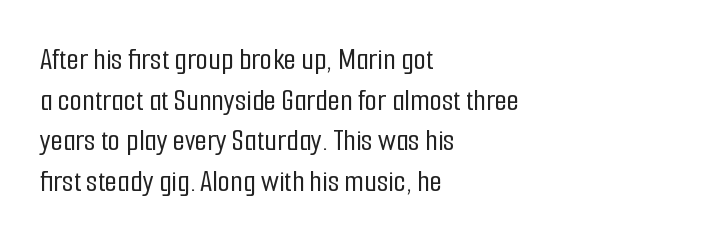
Q: Is the text italic (slanted)? A: No, it is upright.
Q: Is the typeface a serif or a sans-serif typeface? A: Sans-serif.
Q: Is the text underlined? A: No.
Q: How is the paragraph aligned? A: Left-aligned.
Q: Is the spacing between letters normal or unusually wide? A: Normal.
Q: Is the spacing between lines tight, normal or loose? A: Normal.
Q: Width (condensed, normal, or wide)? A: Condensed.
Q: Stroke contrast? A: Low.
Q: x-height? A: Medium.
Q: Monospaced? A: No.
